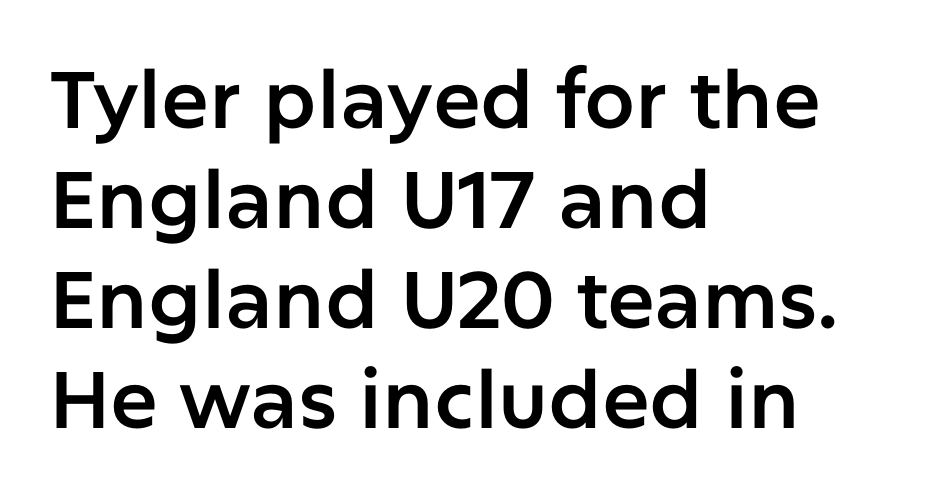
The image shows 80 px sans-serif type, upright; set left-aligned, normal line spacing (1.25x), normal letter spacing, not underlined; low stroke contrast and a medium x-height.
